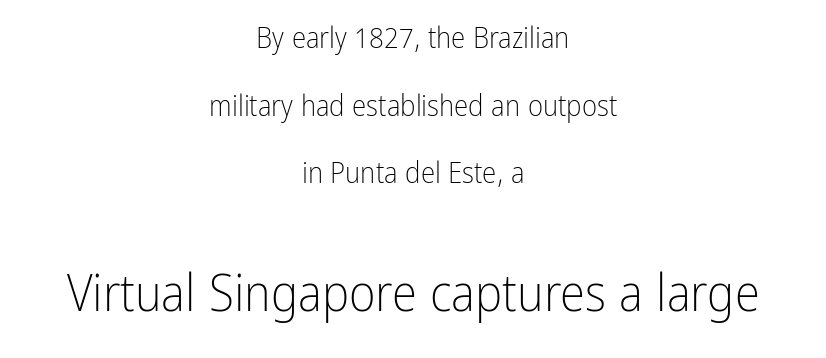
Short and long lines alike share a common midpoint. Quick note: not italic, upright. Each letter keeps its own natural width here, so spacing adapts to shape. The gaps between neighbouring characters are ordinary and unremarkable. Size hierarchy here favors the trailing block over the leading one. Notice the wide empty band between every row — that's loose leading.
